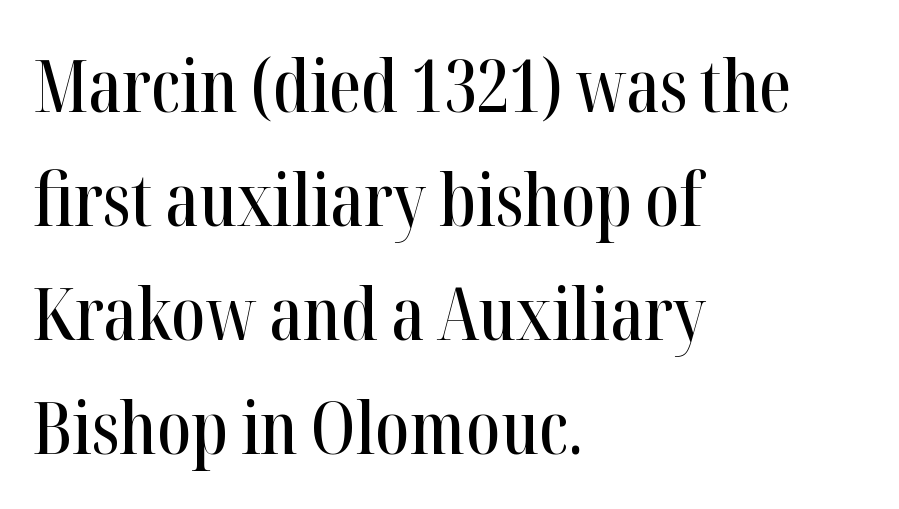
The image shows 73 px condensed serif type, upright; set left-aligned, normal line spacing (1.56x), normal letter spacing, not underlined; high stroke contrast and a medium x-height.
